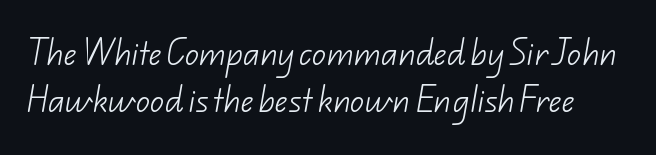
Q: Is the text bold? A: No.
Q: Is the typeface a serif or a sans-serif typeface? A: Sans-serif.
Q: Is the text underlined? A: No.
Q: Is the spacing between letters normal or unusually wide? A: Normal.
Q: Is the spacing between lines tight, normal or loose? A: Normal.
Q: Width (condensed, normal, or wide)? A: Normal.
Q: Stroke contrast? A: Low.
Q: x-height? A: Small.
Q: Monospaced? A: No.
